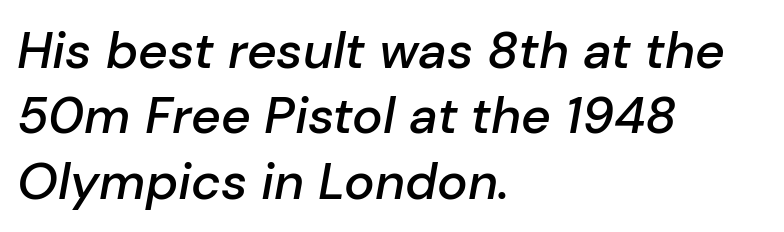
The image shows 51 px semibold type, italic (leaning right); set left-aligned, normal line spacing (1.28x), normal letter spacing, not underlined; low stroke contrast and a medium x-height.
